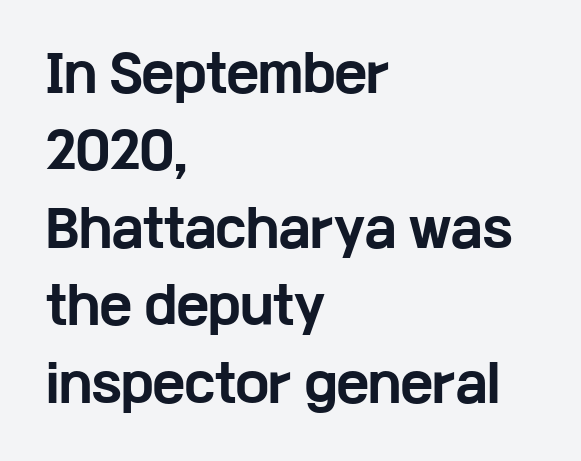
{"serif": "no", "italic": "no", "bold": "yes", "weight": "bold", "width": "wide", "stroke_contrast": "low", "x_height": "medium", "monospaced": "no", "underline": "no", "align": "left", "line_spacing": "normal", "line_spacing_ratio": 1.58, "letter_spacing": "normal", "letter_spacing_em": 0.0, "glyph_px": 49}
